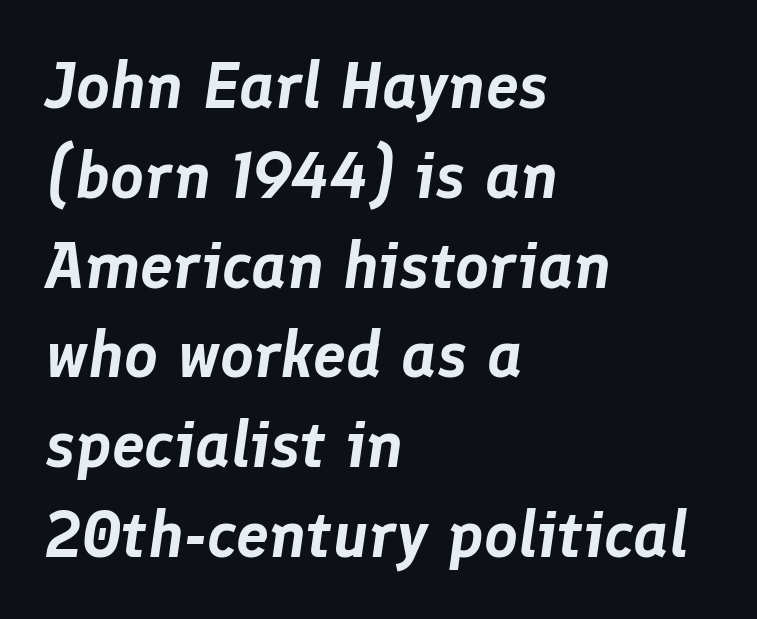
{"italic": "yes", "lean": "right", "slant_degrees": 8, "width": "normal", "stroke_contrast": "low", "x_height": "medium", "monospaced": "no", "underline": "no", "align": "left", "line_spacing": "normal", "line_spacing_ratio": 1.36, "letter_spacing": "normal", "letter_spacing_em": 0.0, "glyph_px": 66}
